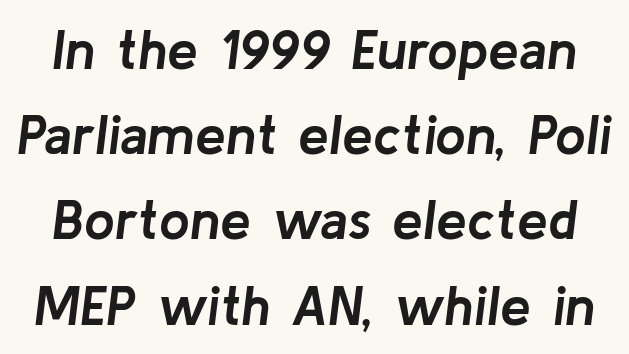
The image shows 55 px semibold type, italic (leaning right); set normal line spacing (1.55x), normal letter spacing, not underlined; low stroke contrast and a medium x-height.
